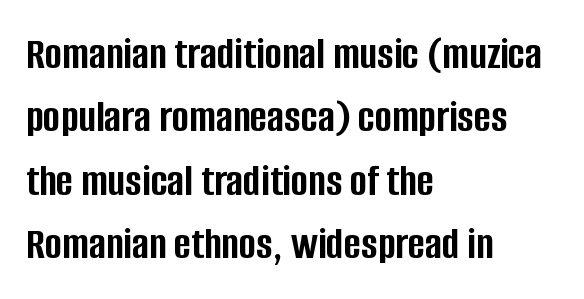
{"serif": "no", "italic": "no", "bold": "yes", "weight": "semibold", "width": "condensed", "stroke_contrast": "low", "x_height": "large", "monospaced": "no", "underline": "no", "align": "left", "line_spacing": "normal", "line_spacing_ratio": 1.38, "letter_spacing": "normal", "letter_spacing_em": 0.0, "glyph_px": 46}
